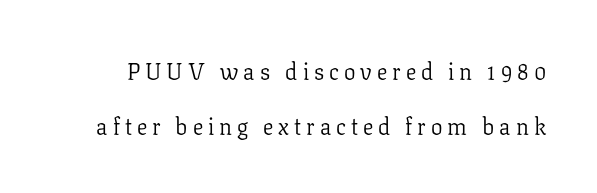
Do the letters lean? They stand straight. The letters look calm and open, with moderate or lighter stems. Compared with typical body copy, the letter spacing here is much looser. Anything drawn beneath the words? Only blank space. The designer dialed line spacing up above the default.
